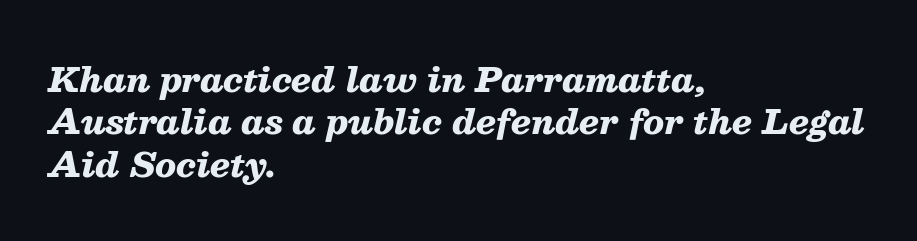
The whole block is typeset with a tilt. The letters advance in unequal steps, a hallmark of proportional type. The letters sit at their default tracking, neither squeezed nor spread. Typographic density is high because the face is bold.
